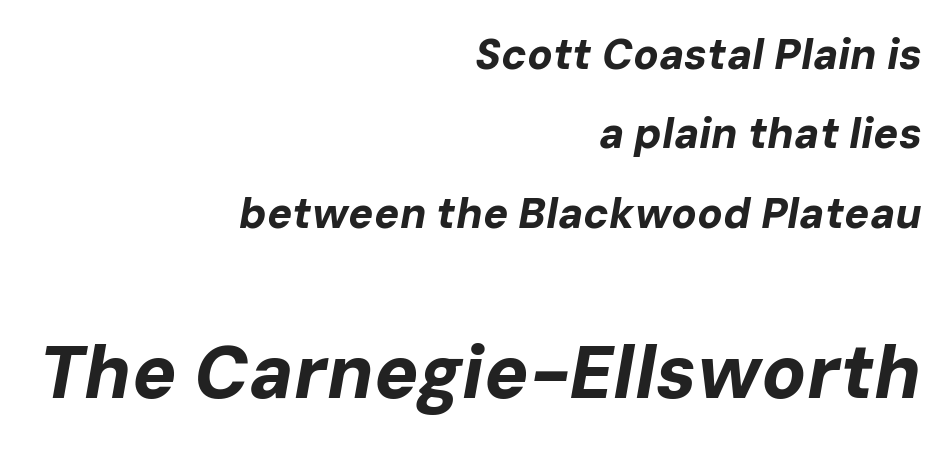
Q: Is the text bold? A: Yes.
Q: Is the text italic (slanted)? A: Yes, it leans right by about 10 degrees.
Q: Is the text underlined? A: No.
Q: How is the paragraph aligned? A: Right-aligned.
Q: Is the spacing between letters normal or unusually wide? A: Normal.
Q: Which block of text is set in a larger size, the first (top) or the second (bottom)? A: The second (bottom) one.
Q: Width (condensed, normal, or wide)? A: Normal.
Q: Stroke contrast? A: Low.
Q: x-height? A: Medium.
Q: Monospaced? A: No.
